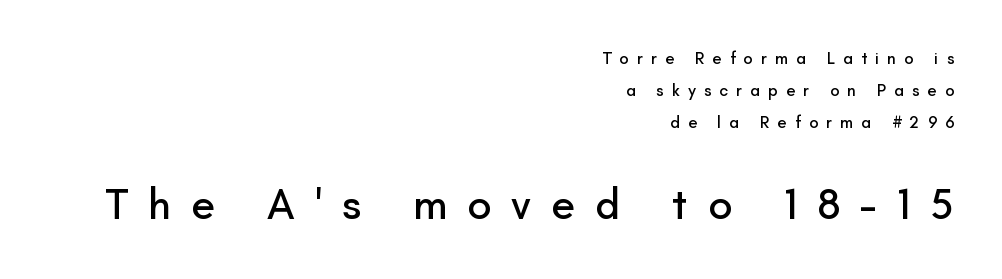
{"serif": "no", "italic": "no", "width": "normal", "stroke_contrast": "low", "x_height": "small", "monospaced": "no", "underline": "no", "align": "right", "line_spacing_ratio": 1.87, "letter_spacing": "wide", "letter_spacing_em": 0.47, "larger_block": "second", "size_ratio": 2.53, "glyph_px": 43}
